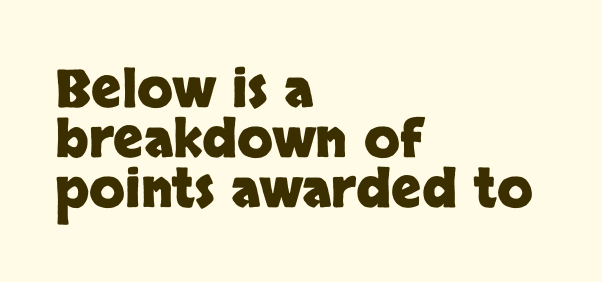
Q: Is the text bold? A: Yes.
Q: Is the text italic (slanted)? A: No, it is upright.
Q: Is the typeface a serif or a sans-serif typeface? A: Sans-serif.
Q: Is the text underlined? A: No.
Q: How is the paragraph aligned? A: Left-aligned.
Q: Is the spacing between letters normal or unusually wide? A: Normal.
Q: Is the spacing between lines tight, normal or loose? A: Tight.
Q: Width (condensed, normal, or wide)? A: Normal.
Q: Stroke contrast? A: Low.
Q: x-height? A: Large.
Q: Monospaced? A: No.
